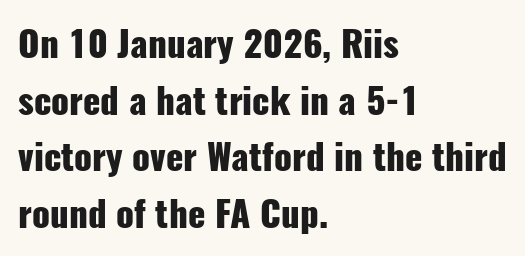
As a designer I'd log this as weight 700, bold. Each row of text sits above clean, open space. A typesetter would call this leading conventional body-copy spacing. The rendering shows plain stroke endings on the letterforms — a sans-serif design.
